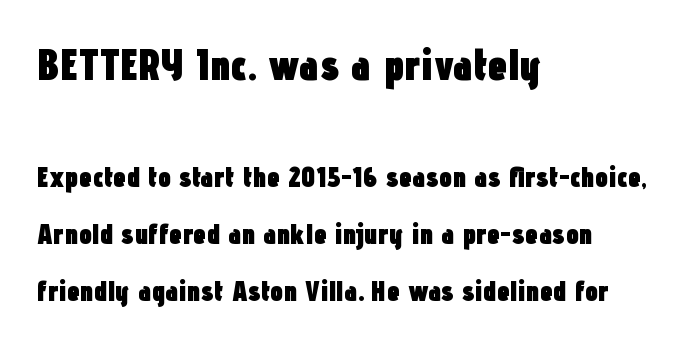
The image shows 44 px heavy, condensed sans-serif type, upright; set left-aligned, loose line spacing (1.97x), normal letter spacing, not underlined; the first (top) block is 1.52x larger; low stroke contrast and a medium x-height.
